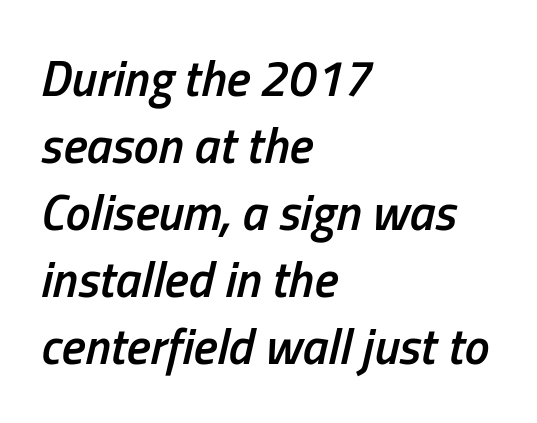
{"italic": "yes", "lean": "right", "slant_degrees": 13, "bold": "semi", "weight": "semibold", "width": "condensed", "stroke_contrast": "low", "x_height": "medium", "monospaced": "no", "underline": "no", "align": "left", "line_spacing": "normal", "line_spacing_ratio": 1.34, "letter_spacing": "normal", "letter_spacing_em": 0.0, "glyph_px": 50}
